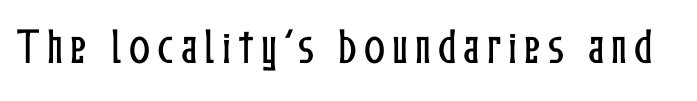
The image shows 39 px condensed type, upright; set not underlined; low stroke contrast and a medium x-height.
